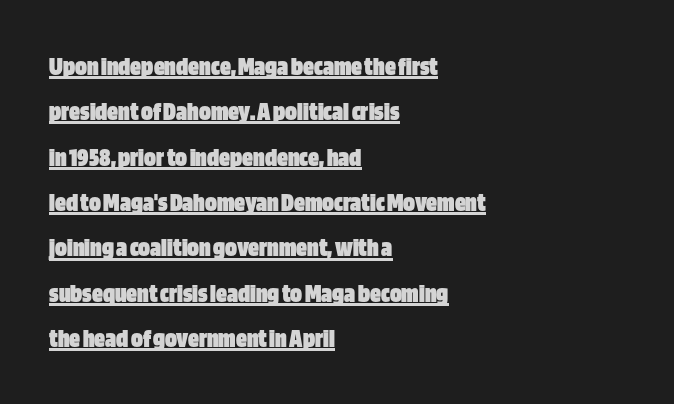
The image shows 27 px bold type, upright; set left-aligned, normal line spacing (1.68x), normal letter spacing, underlined.
